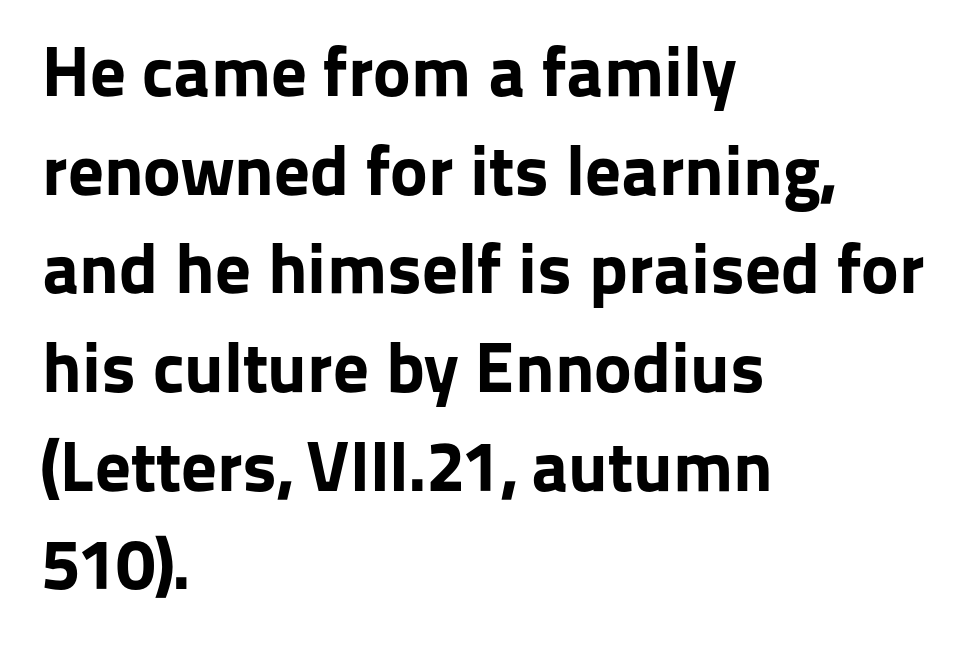
Tall strokes in this sample are plumb rather than angled. Character widths vary here, with narrow letters taking less room than wide ones. The line texture is even and compact thanks to regular tracking. Unlike a traditional serif, this face leaves its strokes unadorned. Heavy, bold letterforms.
